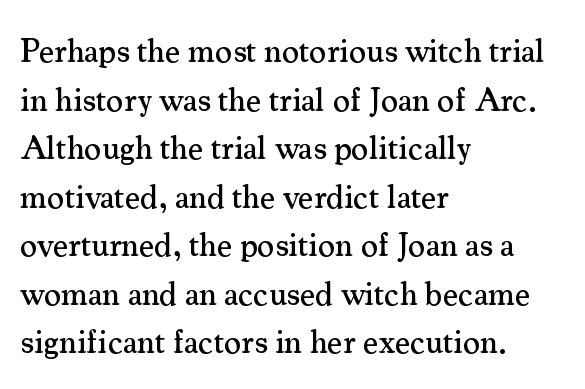
Q: Is the text italic (slanted)? A: No, it is upright.
Q: Is the typeface a serif or a sans-serif typeface? A: Serif.
Q: Is the text underlined? A: No.
Q: How is the paragraph aligned? A: Left-aligned.
Q: Is the spacing between letters normal or unusually wide? A: Normal.
Q: Is the spacing between lines tight, normal or loose? A: Normal.
Q: Width (condensed, normal, or wide)? A: Normal.
Q: Stroke contrast? A: Medium.
Q: x-height? A: Small.
Q: Monospaced? A: No.
